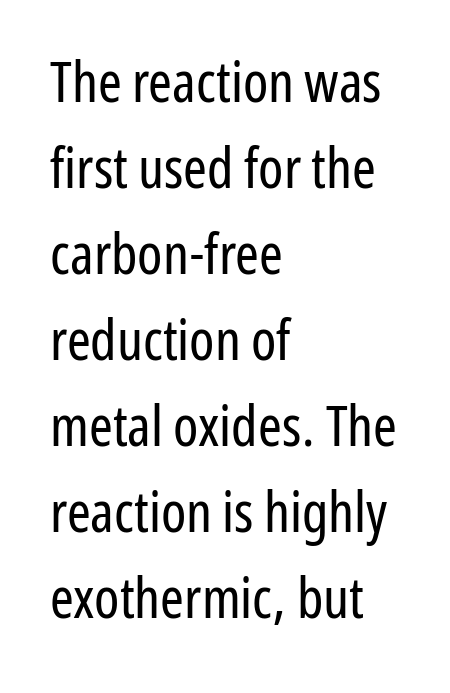
Q: Is the text bold? A: No.
Q: Is the text italic (slanted)? A: No, it is upright.
Q: Is the typeface a serif or a sans-serif typeface? A: Sans-serif.
Q: Is the text underlined? A: No.
Q: How is the paragraph aligned? A: Left-aligned.
Q: Is the spacing between letters normal or unusually wide? A: Normal.
Q: Is the spacing between lines tight, normal or loose? A: Normal.
Q: Width (condensed, normal, or wide)? A: Condensed.
Q: Stroke contrast? A: Low.
Q: x-height? A: Medium.
Q: Monospaced? A: No.
